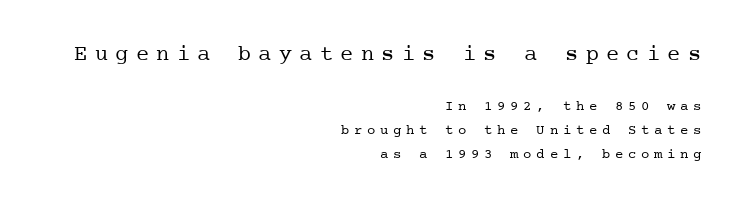
The image shows 22 px text type, upright; set right-aligned, line spacing 1.73x, unusually wide letter spacing (+0.33 em), not underlined; the first (top) block is 1.57x larger.
